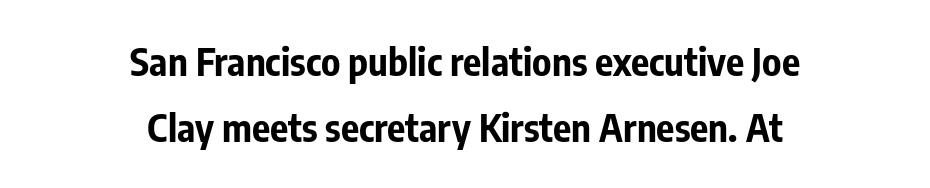
Q: Is the text bold? A: Yes.
Q: Is the text italic (slanted)? A: No, it is upright.
Q: Is the typeface a serif or a sans-serif typeface? A: Sans-serif.
Q: Is the text underlined? A: No.
Q: How is the paragraph aligned? A: Centered.
Q: Is the spacing between letters normal or unusually wide? A: Normal.
Q: Width (condensed, normal, or wide)? A: Condensed.
Q: Stroke contrast? A: Low.
Q: x-height? A: Medium.
Q: Monospaced? A: No.
